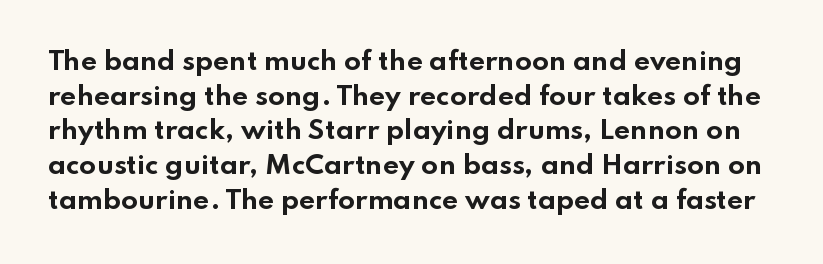
In terms of weight, the rendering is a true, heavy bold. Descenders are the only things crossing below the line. These lines sit exactly where default settings would place them. These lines were composed using upright roman letters. Standard letterfit; no display-style spreading of the glyphs.
